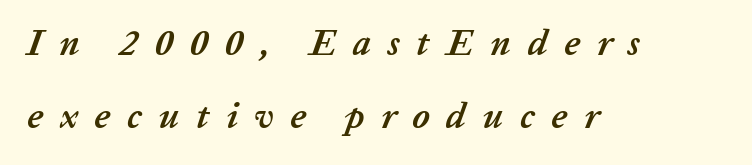
Q: Is the text bold? A: Yes.
Q: Is the text italic (slanted)? A: Yes, it leans right by about 20 degrees.
Q: Is the text underlined? A: No.
Q: How is the paragraph aligned? A: Left-aligned.
Q: Is the spacing between letters normal or unusually wide? A: Unusually wide.
Q: Is the spacing between lines tight, normal or loose? A: Loose.
Q: Width (condensed, normal, or wide)? A: Normal.
Q: Stroke contrast? A: Low.
Q: x-height? A: Medium.
Q: Monospaced? A: No.
